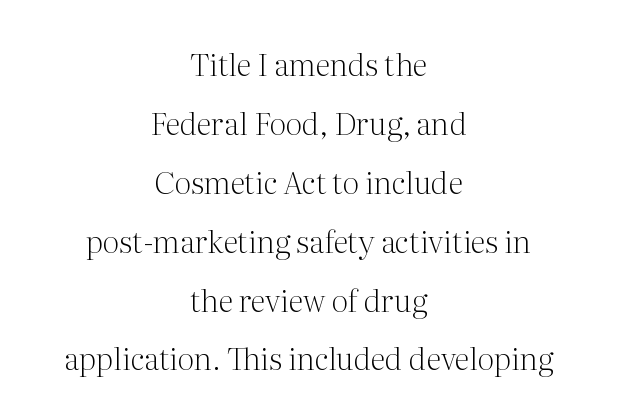
Quick note: underline off. In terms of letterspacing, this is plain default setting. The letters advance in unequal steps, a hallmark of proportional type. The strokes carry an ordinary text weight at most. Is the block centered? Yes — each line is placed symmetrically about the middle.
